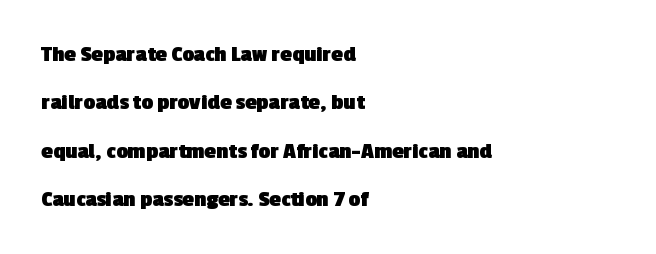
The text block is weighted toward the left margin, trailing off unevenly rightward. Type without underlining. Its strokes are broad and dark, the hallmark of bold type. Whoever set this chose breathing room over compactness in the vertical rhythm. Compared with typical body copy, the letter spacing here is the same.
